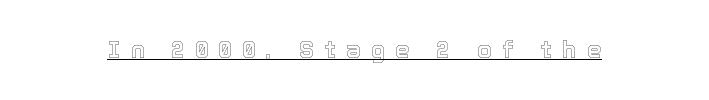
The image shows 23 px text type, upright; set unusually wide letter spacing (+0.46 em), underlined.
